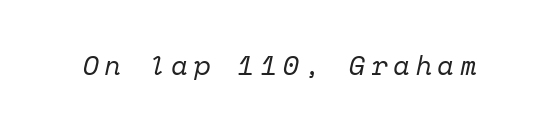
The image shows 27 px text type, italic (leaning right); set unusually wide letter spacing (+0.21 em), not underlined.
